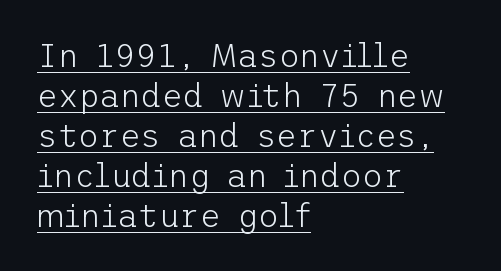
{"serif": "no", "italic": "no", "bold": "no", "weight": "light", "width": "normal", "stroke_contrast": "low", "x_height": "medium", "underline": "yes", "align": "left", "line_spacing": "normal", "line_spacing_ratio": 1.25, "letter_spacing": "normal", "letter_spacing_em": 0.0, "glyph_px": 32}
